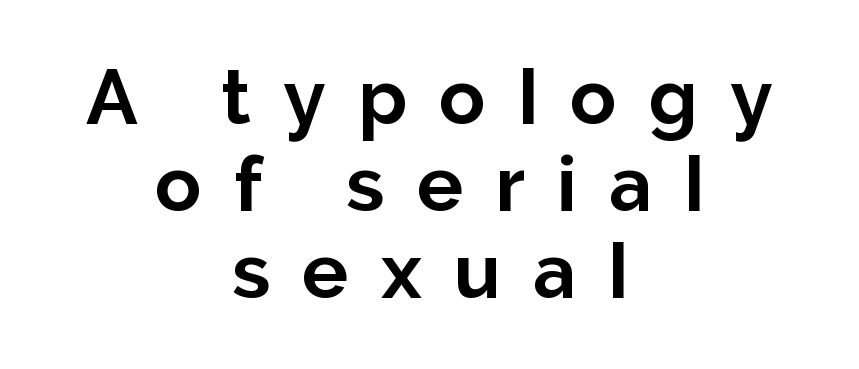
Q: Is the text bold? A: Yes.
Q: Is the text italic (slanted)? A: No, it is upright.
Q: Is the typeface a serif or a sans-serif typeface? A: Sans-serif.
Q: Is the text underlined? A: No.
Q: How is the paragraph aligned? A: Centered.
Q: Is the spacing between letters normal or unusually wide? A: Unusually wide.
Q: Is the spacing between lines tight, normal or loose? A: Tight.
Q: Width (condensed, normal, or wide)? A: Normal.
Q: Stroke contrast? A: Low.
Q: x-height? A: Medium.
Q: Monospaced? A: No.
